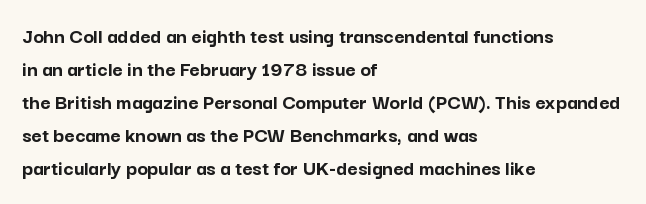
You'd pick this weight for a headline — it's a proper bold. The lettering holds an erect, upright posture throughout. Glance below the letters and you will spot only blank space. Layout note: lines flush left. Characters follow at the spacing the type designer built in. These lines sit exactly where default settings would place them.
